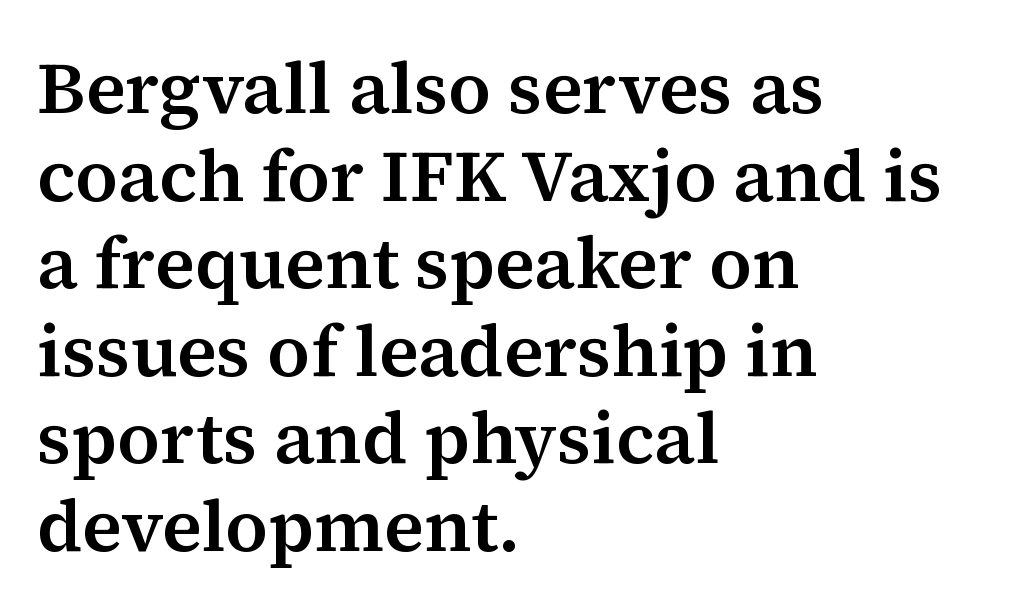
Q: Is the text italic (slanted)? A: No, it is upright.
Q: Is the typeface a serif or a sans-serif typeface? A: Serif.
Q: Is the text underlined? A: No.
Q: How is the paragraph aligned? A: Left-aligned.
Q: Is the spacing between letters normal or unusually wide? A: Normal.
Q: Width (condensed, normal, or wide)? A: Normal.
Q: Stroke contrast? A: Medium.
Q: x-height? A: Medium.
Q: Monospaced? A: No.
